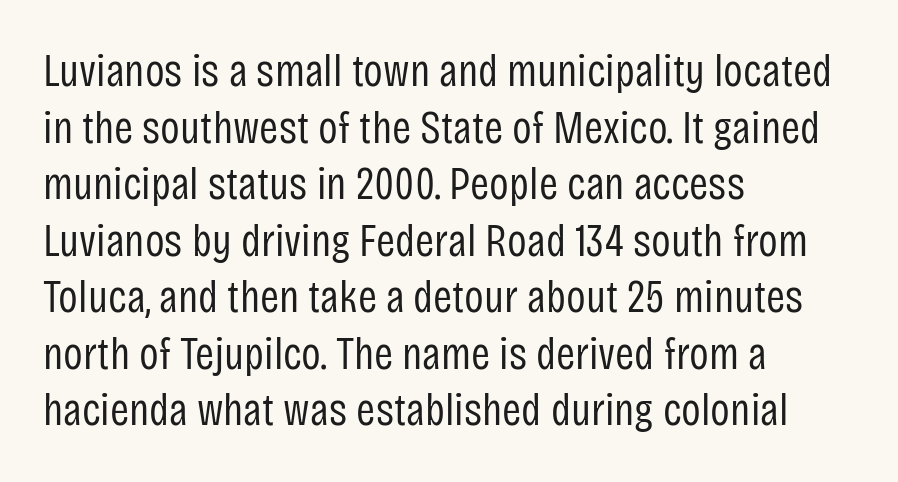
Q: Is the text bold? A: No.
Q: Is the text italic (slanted)? A: No, it is upright.
Q: Is the typeface a serif or a sans-serif typeface? A: Sans-serif.
Q: Is the text underlined? A: No.
Q: How is the paragraph aligned? A: Left-aligned.
Q: Is the spacing between letters normal or unusually wide? A: Normal.
Q: Width (condensed, normal, or wide)? A: Condensed.
Q: Stroke contrast? A: Low.
Q: x-height? A: Large.
Q: Monospaced? A: No.
